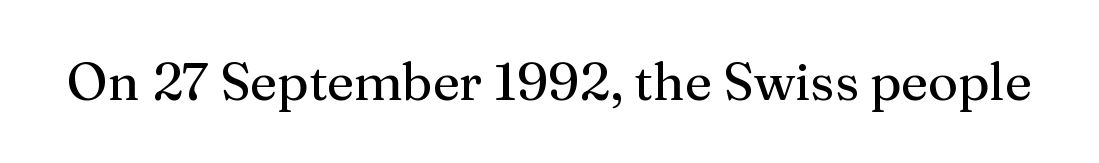
The image shows 52 px regular-weight serif type, upright; set normal letter spacing, not underlined; medium stroke contrast and a medium x-height.
